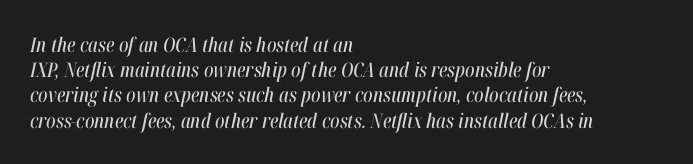
{"italic": "yes", "lean": "right", "slant_degrees": 12, "underline": "no", "align": "left", "line_spacing": "normal", "line_spacing_ratio": 1.26, "letter_spacing": "normal", "letter_spacing_em": 0.0, "glyph_px": 20}
